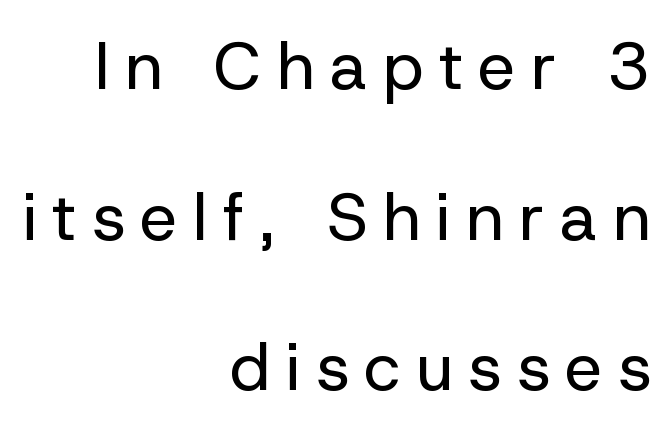
Q: Is the text bold? A: No.
Q: Is the text italic (slanted)? A: No, it is upright.
Q: Is the typeface a serif or a sans-serif typeface? A: Sans-serif.
Q: Is the text underlined? A: No.
Q: How is the paragraph aligned? A: Right-aligned.
Q: Is the spacing between letters normal or unusually wide? A: Unusually wide.
Q: Is the spacing between lines tight, normal or loose? A: Loose.
Q: Width (condensed, normal, or wide)? A: Normal.
Q: Stroke contrast? A: Low.
Q: x-height? A: Medium.
Q: Monospaced? A: No.
